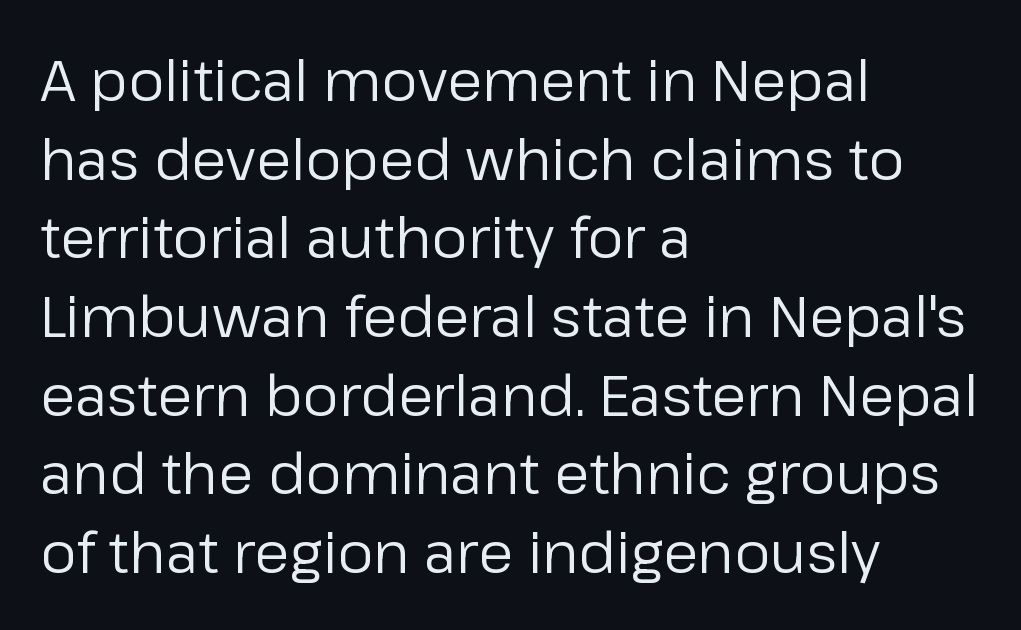
{"serif": "no", "italic": "no", "bold": "no", "weight": "regular", "width": "normal", "stroke_contrast": "low", "x_height": "medium", "monospaced": "no", "underline": "no", "align": "left", "line_spacing": "normal", "line_spacing_ratio": 1.38, "letter_spacing": "normal", "letter_spacing_em": 0.0, "glyph_px": 57}
